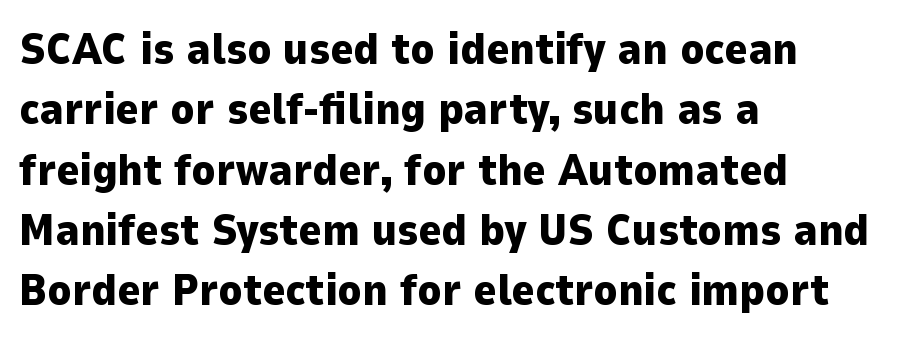
You can tell it's not italic because the verticals are truly vertical. The passage shown stacks its lines at a standard gap. Is this a fixed-width face? No — the glyphs have proportional, varying widths. Weight: bold.
